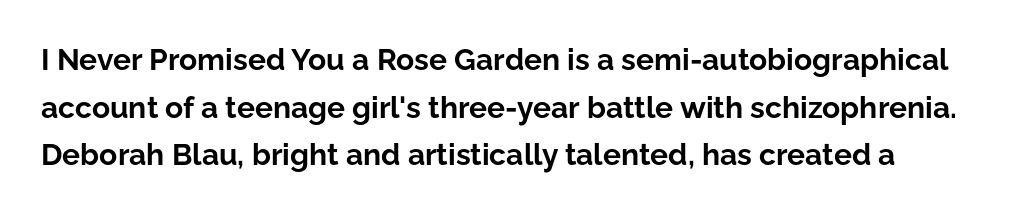
Q: Is the text bold? A: Yes.
Q: Is the text italic (slanted)? A: No, it is upright.
Q: Is the typeface a serif or a sans-serif typeface? A: Sans-serif.
Q: Is the text underlined? A: No.
Q: Is the spacing between letters normal or unusually wide? A: Normal.
Q: Is the spacing between lines tight, normal or loose? A: Normal.
Q: Width (condensed, normal, or wide)? A: Normal.
Q: Stroke contrast? A: Low.
Q: x-height? A: Medium.
Q: Monospaced? A: No.
